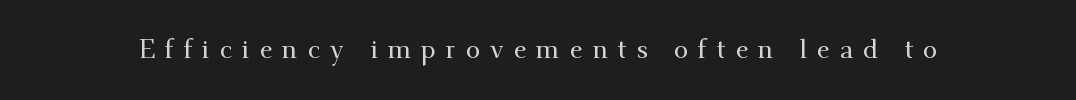
The image shows 26 px text type, upright; set unusually wide letter spacing (+0.38 em), not underlined.
